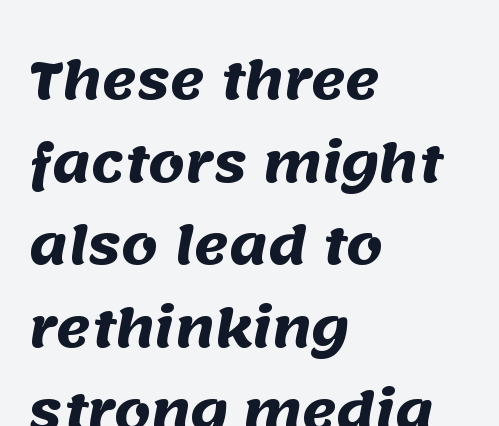
{"serif": "no", "bold": "yes", "weight": "heavy", "width": "normal", "stroke_contrast": "medium", "x_height": "large", "monospaced": "no", "underline": "no", "align": "left", "line_spacing": "normal", "line_spacing_ratio": 1.59, "letter_spacing": "normal", "letter_spacing_em": 0.0, "glyph_px": 52}
